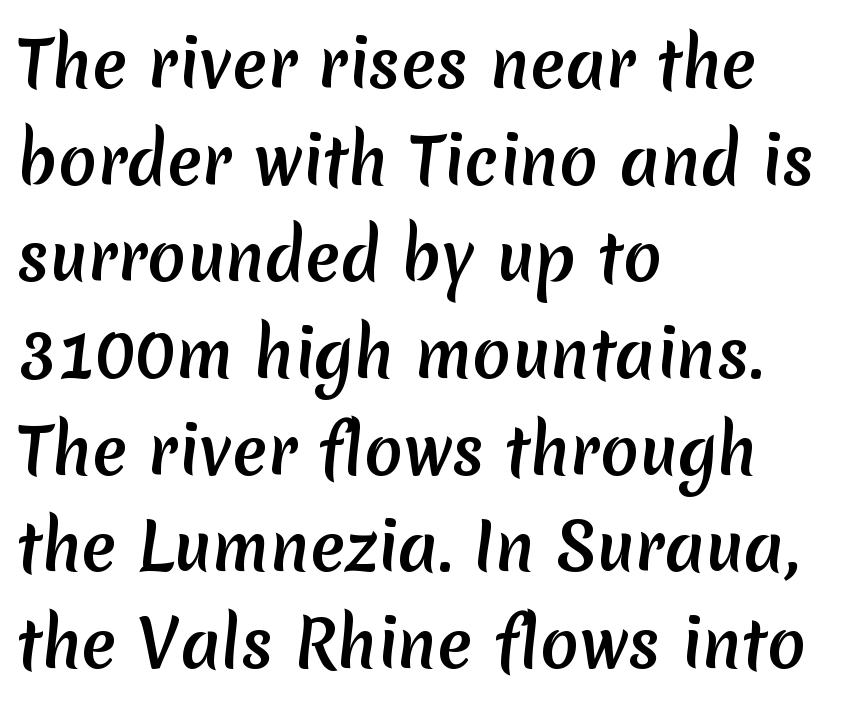
{"serif": "no", "width": "normal", "stroke_contrast": "medium", "x_height": "medium", "monospaced": "no", "underline": "no", "align": "left", "line_spacing": "normal", "line_spacing_ratio": 1.51, "letter_spacing": "normal", "letter_spacing_em": 0.0, "glyph_px": 64}
